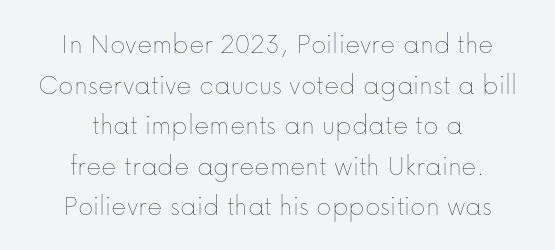
Q: Is the text bold? A: No.
Q: Is the text italic (slanted)? A: No, it is upright.
Q: Is the text underlined? A: No.
Q: How is the paragraph aligned? A: Centered.
Q: Is the spacing between letters normal or unusually wide? A: Normal.
Q: Is the spacing between lines tight, normal or loose? A: Normal.
Q: Width (condensed, normal, or wide)? A: Normal.
Q: Stroke contrast? A: Low.
Q: x-height? A: Medium.
Q: Monospaced? A: No.
